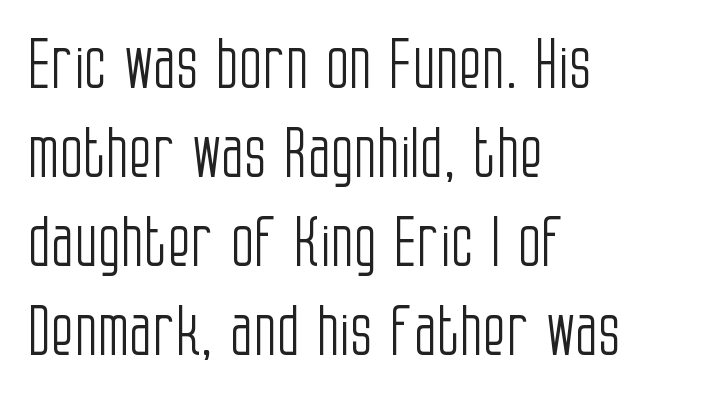
{"serif": "no", "italic": "no", "bold": "no", "weight": "light", "width": "condensed", "stroke_contrast": "low", "x_height": "large", "monospaced": "no", "underline": "no", "align": "left", "line_spacing": "normal", "line_spacing_ratio": 1.31, "letter_spacing": "normal", "letter_spacing_em": 0.0, "glyph_px": 68}
